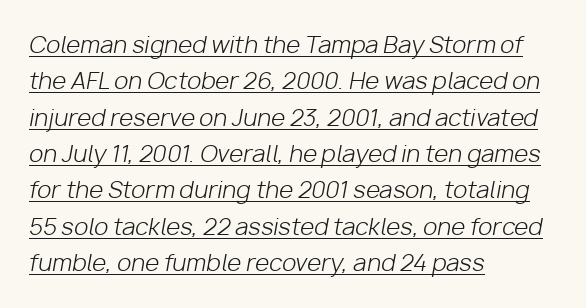
Leading matches the norm, producing a regular column. The text carries the slant typical of an italic or oblique font. The face used here is rendered with its standard letterfit. Stroke thickness stays within the range of a standard reading face or lighter. Every word sits above its own underline. The rendering anchors every line to the left-hand side.
